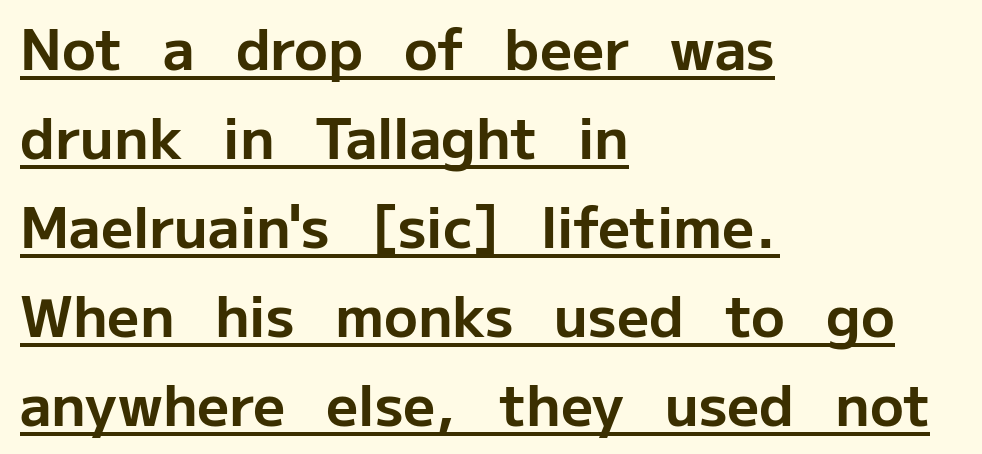
Q: Is the text bold? A: Yes.
Q: Is the text italic (slanted)? A: No, it is upright.
Q: Is the typeface a serif or a sans-serif typeface? A: Sans-serif.
Q: Is the text underlined? A: Yes.
Q: How is the paragraph aligned? A: Left-aligned.
Q: Is the spacing between letters normal or unusually wide? A: Normal.
Q: Is the spacing between lines tight, normal or loose? A: Normal.
Q: Width (condensed, normal, or wide)? A: Normal.
Q: Stroke contrast? A: Low.
Q: x-height? A: Medium.
Q: Monospaced? A: No.
